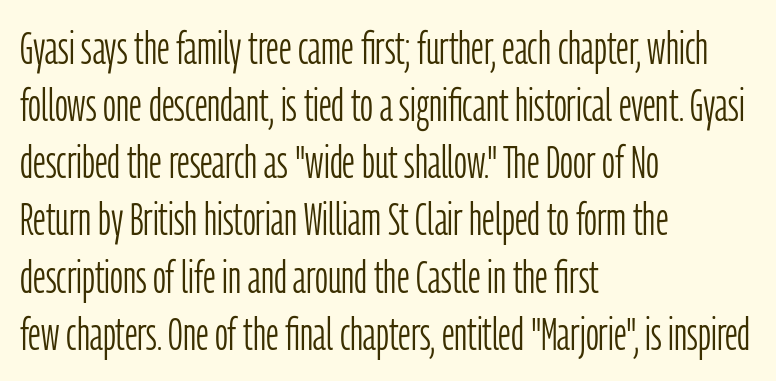
Proportional: the letters do not fall into vertical columns. Serif or sans? Sans — the stroke terminals are bare. On a weight scale, this lands at 450 or below. One glance says typical: line gaps are just what's usual. Italic? Not at all — the glyphs are vertical.
